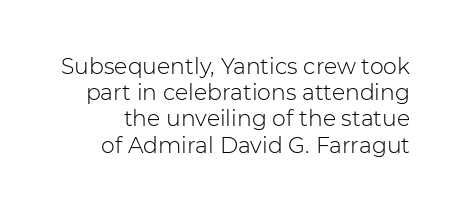
No letter is thick-stroked: the sample isn't bold. The space beneath each line is pristine and unruled. Nothing unusual about the tracking: characters are spaced as the font intends. The type sits square on the baseline with zero lean.
